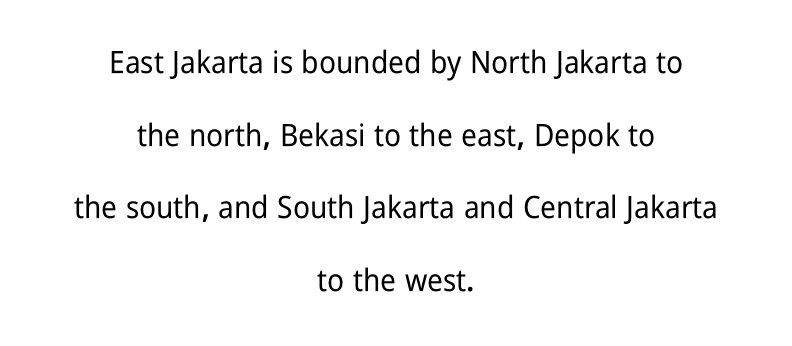
{"serif": "no", "italic": "no", "width": "condensed", "stroke_contrast": "low", "x_height": "medium", "monospaced": "no", "underline": "no", "align": "center", "line_spacing": "loose", "line_spacing_ratio": 2.34, "letter_spacing": "normal", "letter_spacing_em": 0.0, "glyph_px": 31}
